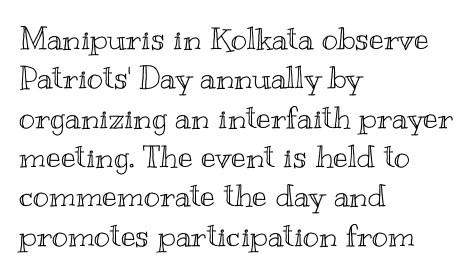
The image shows 31 px wide type, upright; set left-aligned, normal line spacing (1.27x), normal letter spacing, not underlined; a small x-height.
